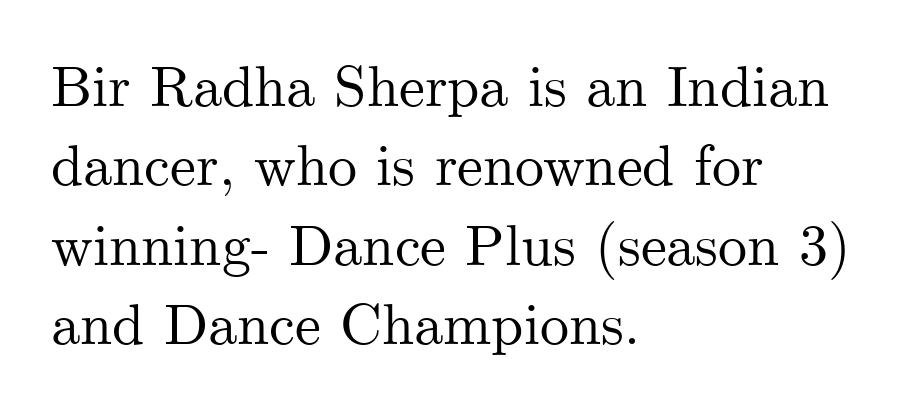
{"serif": "yes", "italic": "no", "width": "normal", "stroke_contrast": "medium", "x_height": "small", "monospaced": "no", "underline": "no", "align": "left", "line_spacing": "normal", "line_spacing_ratio": 1.37, "letter_spacing": "normal", "letter_spacing_em": 0.0, "glyph_px": 58}
